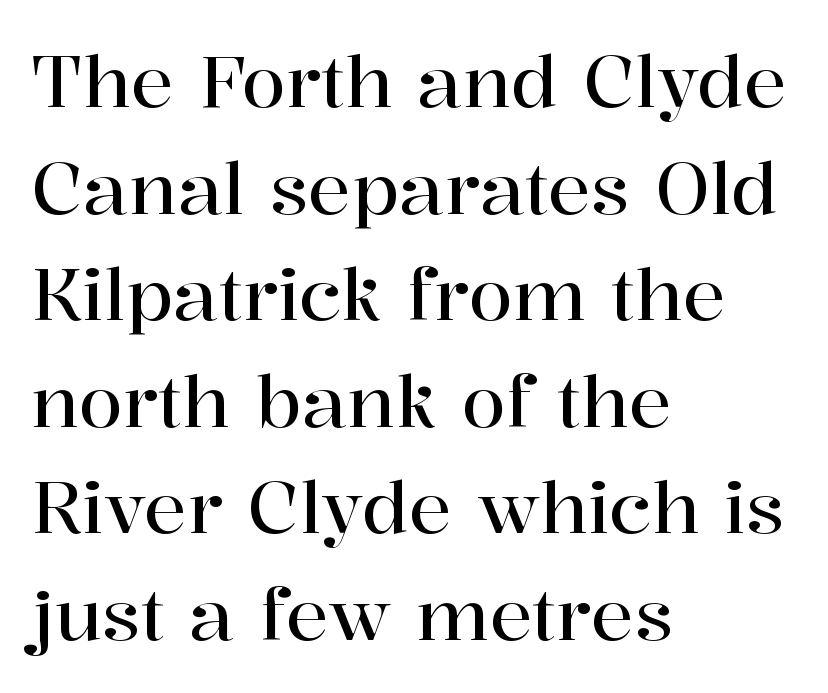
Serifs: yes, visible at the terminals of the letterforms. Tracking here is standard; glyphs follow each other at the usual distance. Does the copy run flush right? No — it runs flush left. Type without underlining. If you drew a line through each stem, it would be perfectly vertical.
